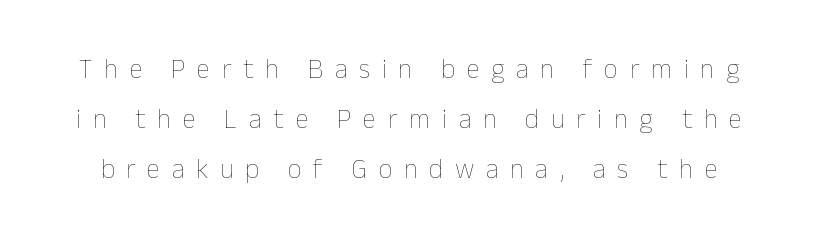
No extra ink here — the face is not bold. The gap between lines stays unmarked. Spacing between characters has been opened up far beyond the box default. Posture: vertical.
